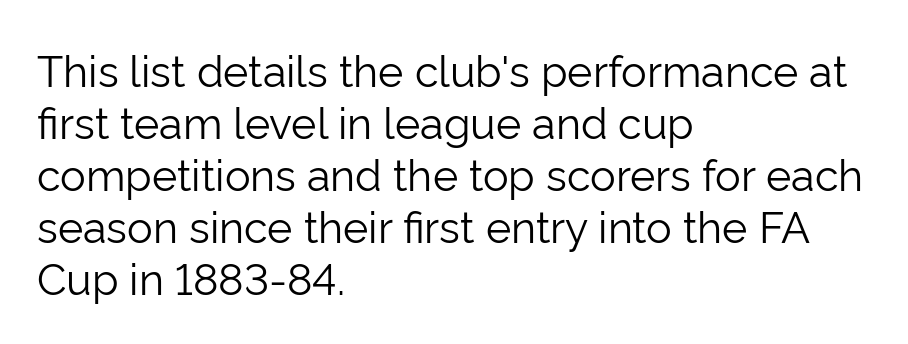
{"serif": "no", "italic": "no", "bold": "no", "weight": "light", "width": "normal", "stroke_contrast": "low", "x_height": "medium", "monospaced": "no", "underline": "no", "align": "left", "line_spacing_ratio": 1.21, "letter_spacing": "normal", "letter_spacing_em": 0.0, "glyph_px": 43}
